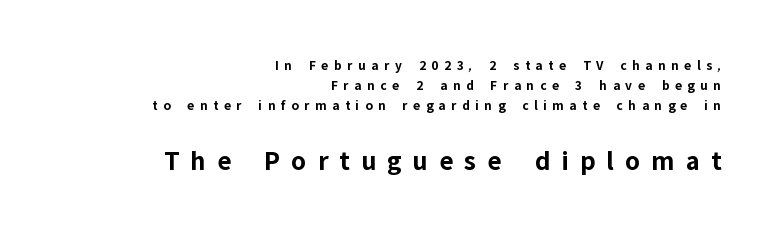
Q: Is the text bold? A: Yes.
Q: Is the text italic (slanted)? A: No, it is upright.
Q: Is the typeface a serif or a sans-serif typeface? A: Sans-serif.
Q: Is the text underlined? A: No.
Q: How is the paragraph aligned? A: Right-aligned.
Q: Is the spacing between letters normal or unusually wide? A: Unusually wide.
Q: Is the spacing between lines tight, normal or loose? A: Normal.
Q: Which block of text is set in a larger size, the first (top) or the second (bottom)? A: The second (bottom) one.
Q: Width (condensed, normal, or wide)? A: Normal.
Q: Stroke contrast? A: Low.
Q: x-height? A: Medium.
Q: Monospaced? A: No.
